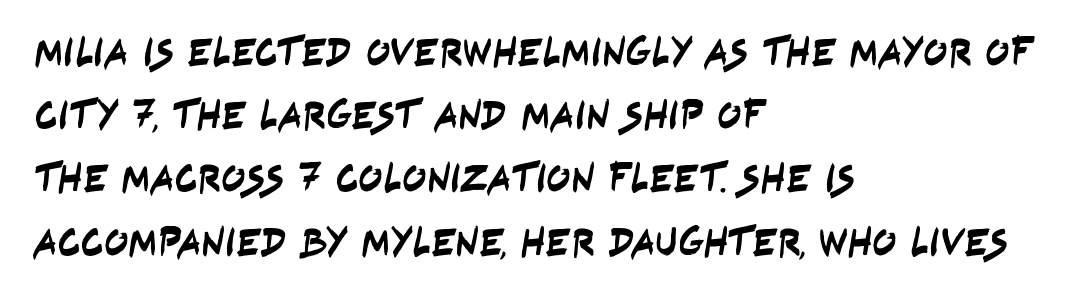
Q: Is the typeface a serif or a sans-serif typeface? A: Sans-serif.
Q: Is the text underlined? A: No.
Q: How is the paragraph aligned? A: Left-aligned.
Q: Is the spacing between letters normal or unusually wide? A: Normal.
Q: Is the spacing between lines tight, normal or loose? A: Normal.
Q: Width (condensed, normal, or wide)? A: Condensed.
Q: Stroke contrast? A: Low.
Q: x-height? A: Large.
Q: Monospaced? A: No.
